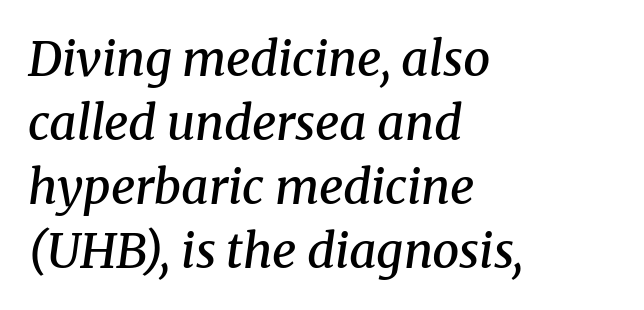
Q: Is the text bold? A: Semi-bold.
Q: Is the text italic (slanted)? A: Yes, it leans right by about 8 degrees.
Q: Is the typeface a serif or a sans-serif typeface? A: Serif.
Q: Is the text underlined? A: No.
Q: How is the paragraph aligned? A: Left-aligned.
Q: Is the spacing between letters normal or unusually wide? A: Normal.
Q: Is the spacing between lines tight, normal or loose? A: Normal.
Q: Width (condensed, normal, or wide)? A: Normal.
Q: Stroke contrast? A: Medium.
Q: x-height? A: Medium.
Q: Monospaced? A: No.
